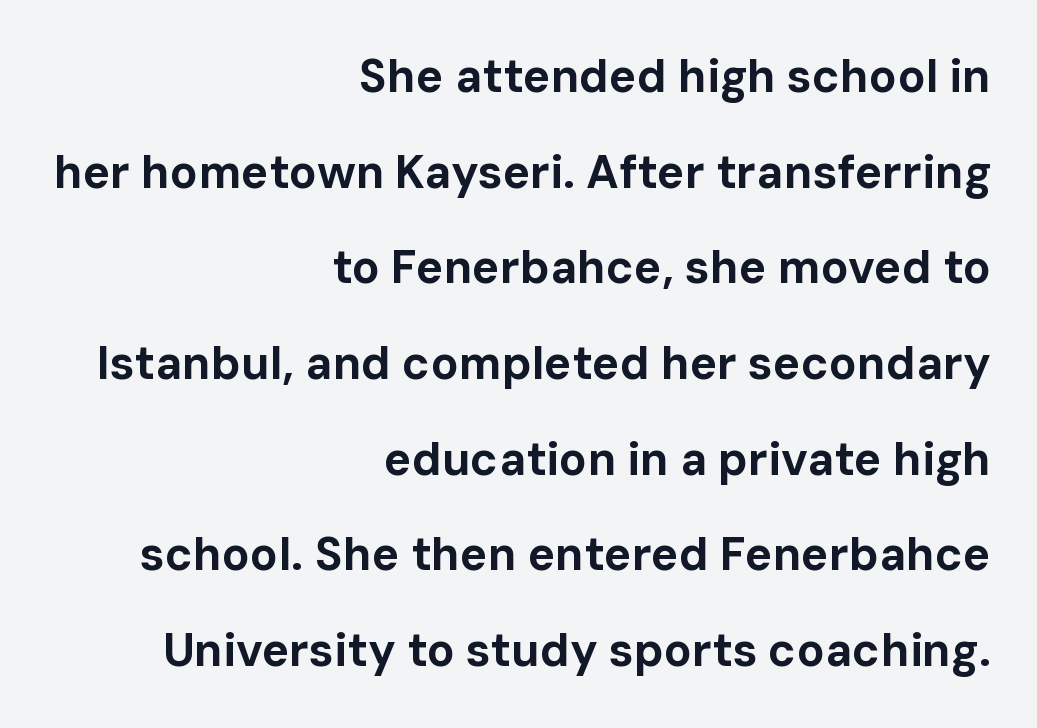
Q: Is the text bold? A: Yes.
Q: Is the text italic (slanted)? A: No, it is upright.
Q: Is the typeface a serif or a sans-serif typeface? A: Sans-serif.
Q: Is the text underlined? A: No.
Q: How is the paragraph aligned? A: Right-aligned.
Q: Is the spacing between letters normal or unusually wide? A: Normal.
Q: Is the spacing between lines tight, normal or loose? A: Loose.
Q: Width (condensed, normal, or wide)? A: Normal.
Q: Stroke contrast? A: Low.
Q: x-height? A: Medium.
Q: Monospaced? A: No.
